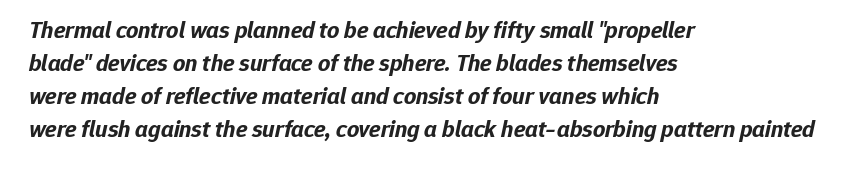
{"italic": "yes", "lean": "right", "slant_degrees": 12, "bold": "yes", "underline": "no", "align": "left", "line_spacing": "normal", "line_spacing_ratio": 1.38, "letter_spacing": "normal", "letter_spacing_em": 0.0, "glyph_px": 24}
